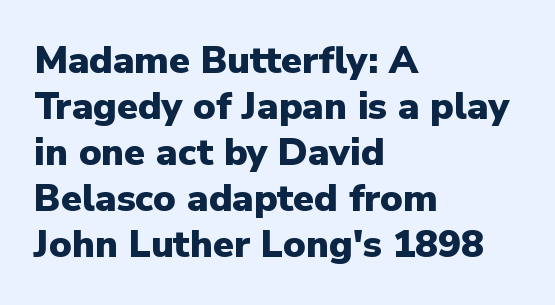
{"serif": "no", "italic": "no", "bold": "yes", "weight": "heavy", "width": "normal", "stroke_contrast": "low", "x_height": "medium", "monospaced": "no", "underline": "no", "align": "left", "line_spacing_ratio": 1.21, "letter_spacing": "normal", "letter_spacing_em": 0.0, "glyph_px": 38}
